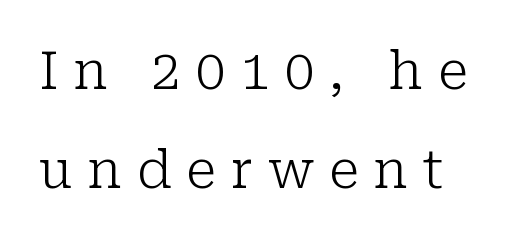
{"serif": "yes", "italic": "no", "bold": "no", "weight": "light", "width": "normal", "stroke_contrast": "low", "x_height": "medium", "monospaced": "no", "underline": "no", "line_spacing_ratio": 1.87, "letter_spacing": "wide", "letter_spacing_em": 0.28, "glyph_px": 53}
